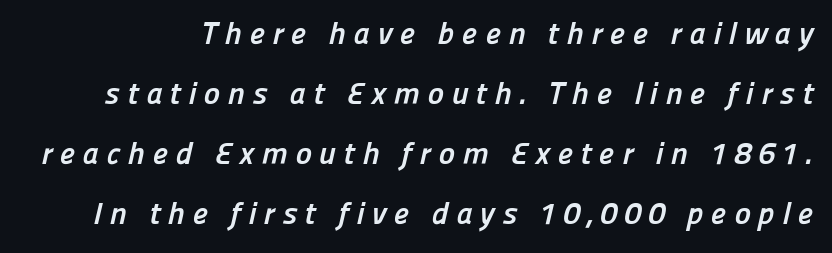
The image shows 31 px semibold sans-serif type; set loose line spacing (1.94x), unusually wide letter spacing (+0.24 em), not underlined; low stroke contrast and a medium x-height.
